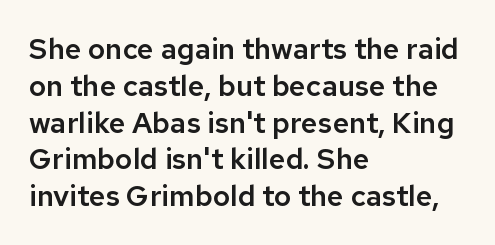
The image shows 29 px sans-serif type, upright; set left-aligned, normal line spacing (1.27x), normal letter spacing, not underlined; low stroke contrast and a medium x-height.
